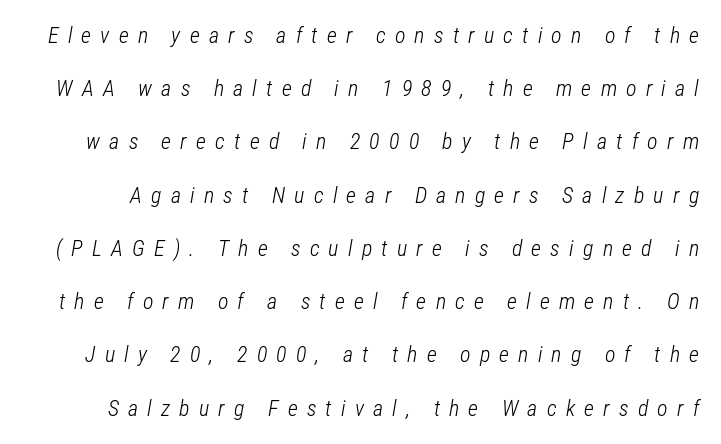
Q: Is the text bold? A: No.
Q: Is the text italic (slanted)? A: Yes, it leans right by about 12 degrees.
Q: Is the text underlined? A: No.
Q: Is the spacing between letters normal or unusually wide? A: Unusually wide.
Q: Is the spacing between lines tight, normal or loose? A: Loose.
